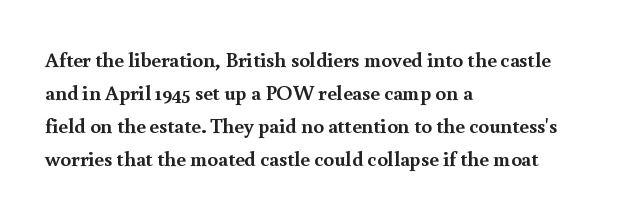
The image shows 21 px bold type, upright; set left-aligned, normal line spacing (1.57x), normal letter spacing, not underlined.
